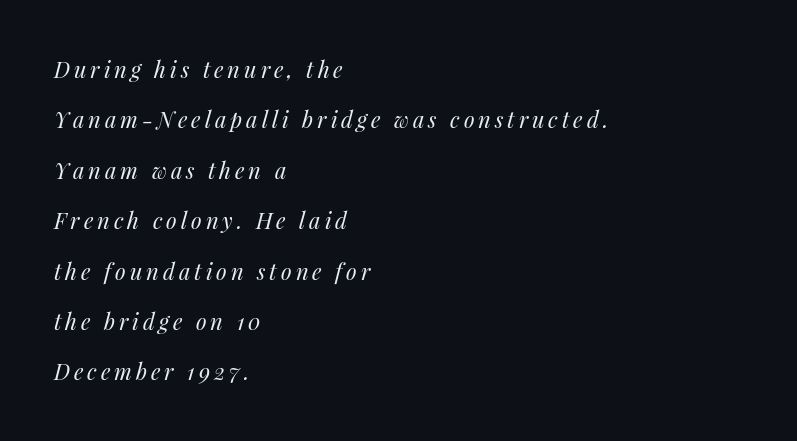
Is the type slanted? Yes — the strokes lean at a clear angle. Descender tails drop into unmarked territory. The letterforms sit at book weight or below. This sample trades compactness for vertical openness between lines. Typeset ragged right — the left edge is the straight one.
